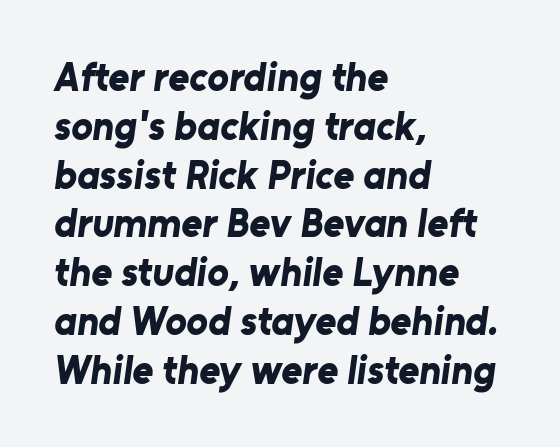
The characters look thick and weighty, a clear bold. Just letters on the line, the space beneath them empty. Think of a printed novel: that variable character pitch is what you see here. The ragged edge is on the right, which tells us the setting is flush left.
